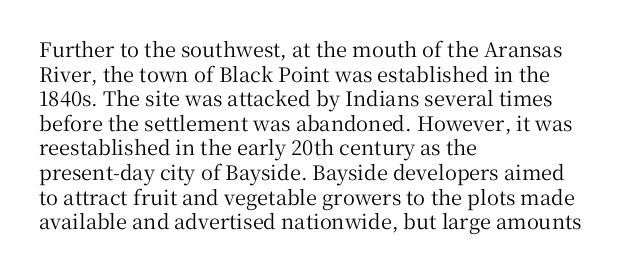
Q: Is the text italic (slanted)? A: No, it is upright.
Q: Is the text underlined? A: No.
Q: How is the paragraph aligned? A: Left-aligned.
Q: Is the spacing between letters normal or unusually wide? A: Normal.
